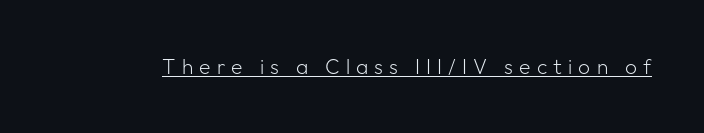
Each stroke keeps to a modest, everyday thickness or less. Notice how a bar underscores the lettering throughout. The letters are spread apart with noticeably loose tracking. The specimen reads as upright at a glance.
